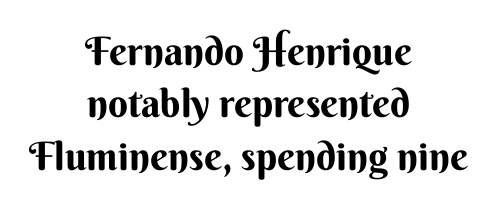
Q: Is the text bold? A: Yes.
Q: Is the text italic (slanted)? A: No, it is upright.
Q: Is the typeface a serif or a sans-serif typeface? A: Sans-serif.
Q: Is the text underlined? A: No.
Q: How is the paragraph aligned? A: Centered.
Q: Is the spacing between letters normal or unusually wide? A: Normal.
Q: Is the spacing between lines tight, normal or loose? A: Normal.
Q: Width (condensed, normal, or wide)? A: Normal.
Q: Stroke contrast? A: Medium.
Q: x-height? A: Small.
Q: Monospaced? A: No.
